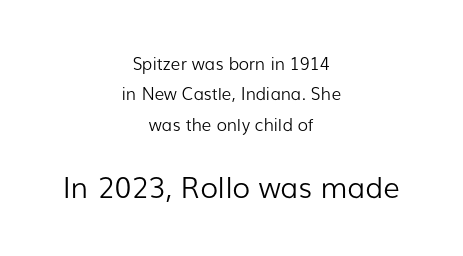
The type sits square on the baseline with zero lean. This rendering features lettering with no underline. Standard letterfit; no display-style spreading of the glyphs. The later block is typeset at a bigger size than the earlier block. These glyphs show unthickened strokes, regular width or finer. The face used here is proportionally spaced, like ordinary book or web type.
